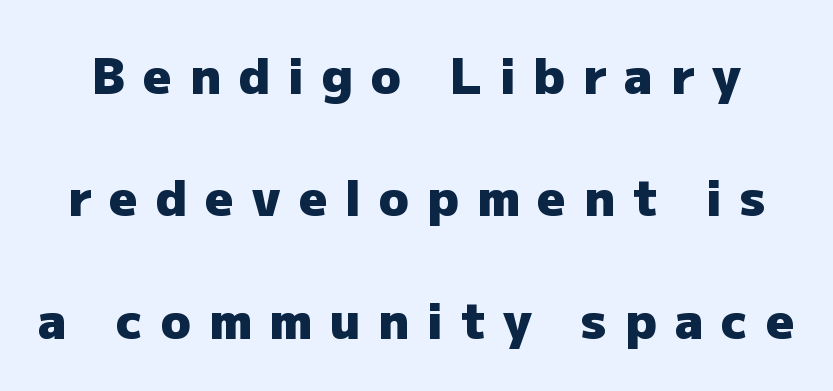
The image shows 49 px heavy sans-serif type, upright; set loose line spacing (2.5x), unusually wide letter spacing (+0.37 em), not underlined; low stroke contrast and a medium x-height.
